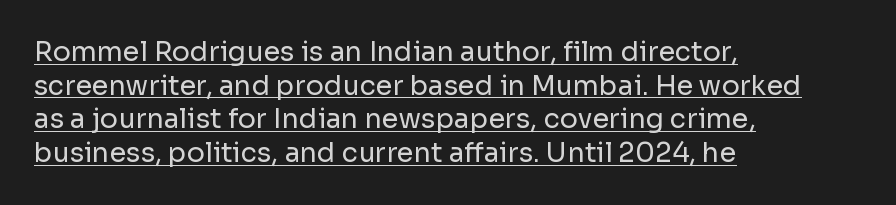
{"italic": "no", "bold": "no", "underline": "yes", "align": "left", "line_spacing": "normal", "line_spacing_ratio": 1.25, "letter_spacing": "normal", "letter_spacing_em": 0.0, "glyph_px": 27}
